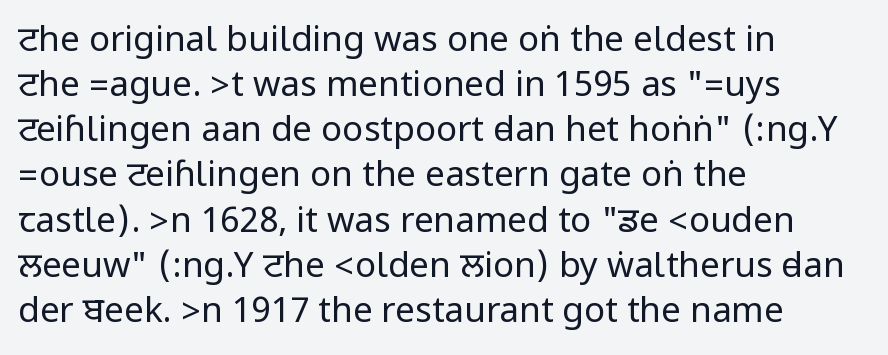
This is sans-serif lettering, the kind often seen on screens and signage. Honestly, the row spacing looks completely unremarkable. The letterforms sit at book weight or below. Descenders hang freely into open space. Quick note: not italic, upright.
